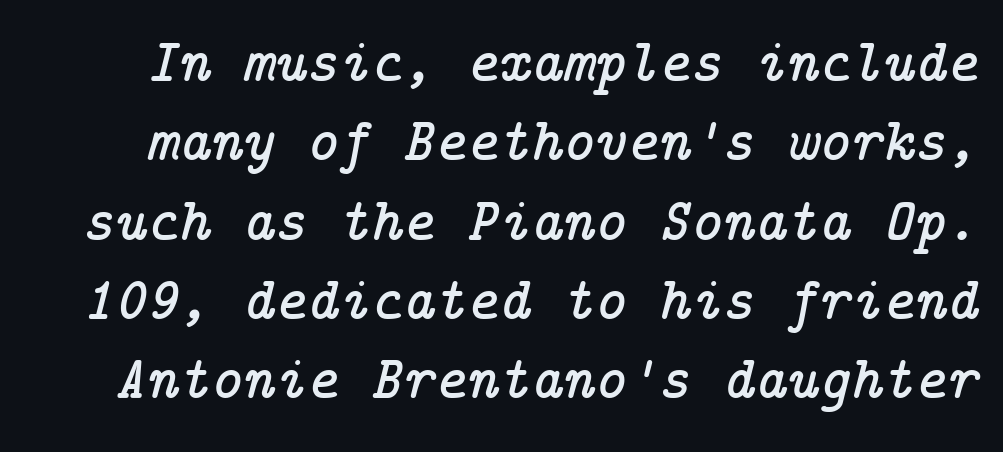
Beneath every word, the page is bare. Yep, those are serifs on the letters. A typesetter would call this zero additional tracking. Quick note: interline space is typical. Would a proofreader flag this as italicized? Yes.
